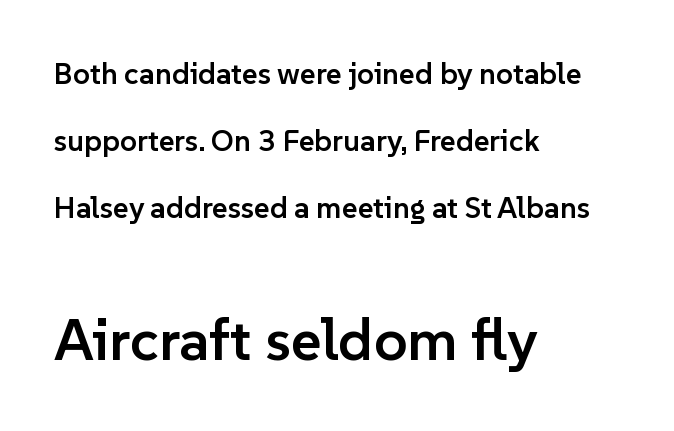
The image shows 59 px semibold sans-serif type, upright; set left-aligned, loose line spacing (2.23x), normal letter spacing, not underlined; the second (bottom) block is 1.97x larger; low stroke contrast and a medium x-height.
